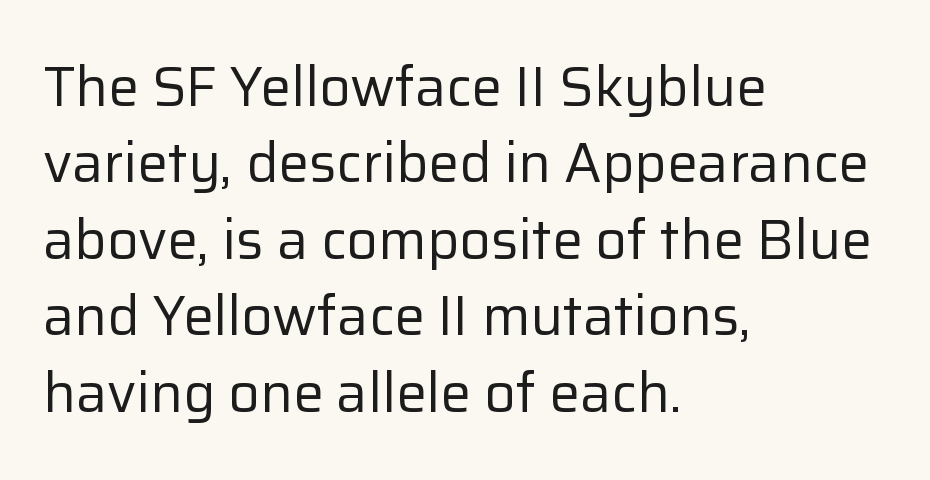
{"serif": "no", "italic": "no", "bold": "no", "weight": "regular", "width": "normal", "stroke_contrast": "low", "x_height": "medium", "monospaced": "no", "underline": "no", "align": "left", "line_spacing": "normal", "line_spacing_ratio": 1.39, "letter_spacing": "normal", "letter_spacing_em": 0.0, "glyph_px": 55}
